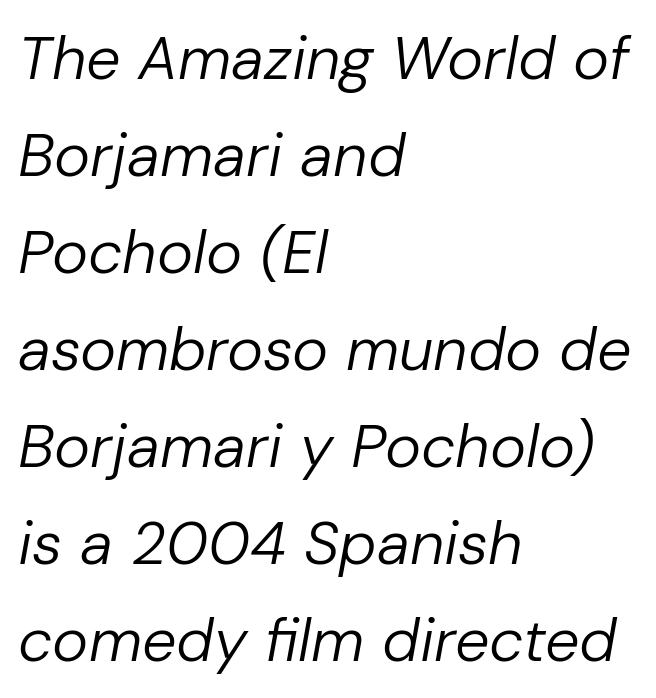
The lines in this sample share a left origin and differ only in where they stop. Italic? Definitely — the glyphs are oblique. Note the varied advance widths — an 'i' is clearly narrower than an 'm'. Vertically, the passage feels balanced, rows spaced as you'd expect. Quick note: underline off.
